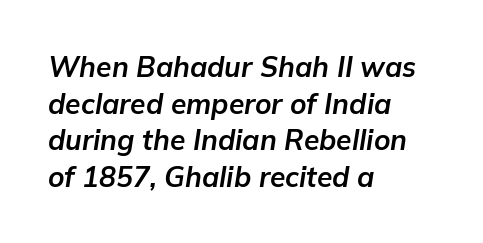
{"italic": "yes", "lean": "right", "slant_degrees": 9, "bold": "yes", "weight": "bold", "width": "normal", "stroke_contrast": "low", "x_height": "medium", "monospaced": "no", "underline": "no", "align": "left", "line_spacing": "normal", "line_spacing_ratio": 1.31, "letter_spacing": "normal", "letter_spacing_em": 0.0, "glyph_px": 28}
